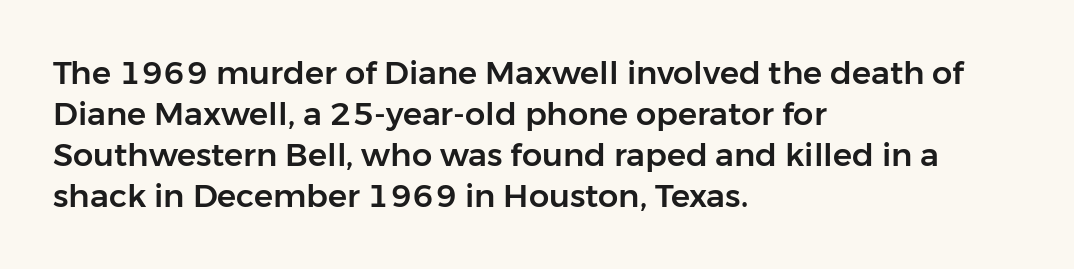
Q: Is the text italic (slanted)? A: No, it is upright.
Q: Is the typeface a serif or a sans-serif typeface? A: Sans-serif.
Q: Is the text underlined? A: No.
Q: How is the paragraph aligned? A: Left-aligned.
Q: Is the spacing between letters normal or unusually wide? A: Normal.
Q: Is the spacing between lines tight, normal or loose? A: Normal.
Q: Width (condensed, normal, or wide)? A: Normal.
Q: Stroke contrast? A: Low.
Q: x-height? A: Medium.
Q: Monospaced? A: No.
